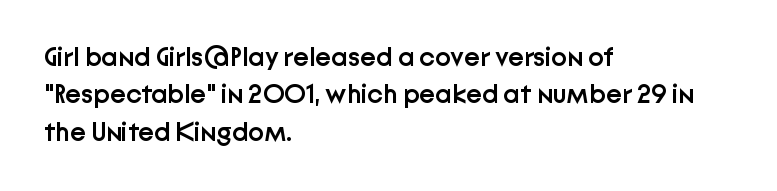
{"italic": "no", "bold": "semi", "underline": "no", "align": "left", "line_spacing": "normal", "line_spacing_ratio": 1.38, "letter_spacing": "normal", "letter_spacing_em": 0.0, "glyph_px": 27}
